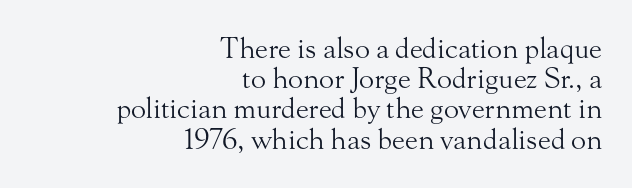
{"serif": "yes", "italic": "no", "bold": "no", "weight": "light", "width": "normal", "stroke_contrast": "medium", "x_height": "small", "monospaced": "no", "underline": "no", "align": "right", "line_spacing": "tight", "line_spacing_ratio": 1.08, "letter_spacing": "normal", "letter_spacing_em": 0.0, "glyph_px": 28}
